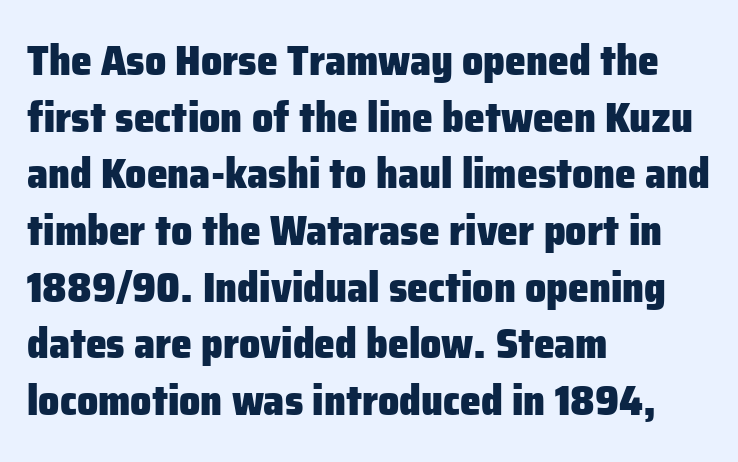
The letters advance in unequal steps, a hallmark of proportional type. The line texture is even and compact thanks to regular tracking. If you measured baseline to baseline, you'd find a middling distance. It's the straight-up-and-down kind of type. I'd describe the lettering as bold — thick and assertive. The space beneath each line is pristine and unruled.
